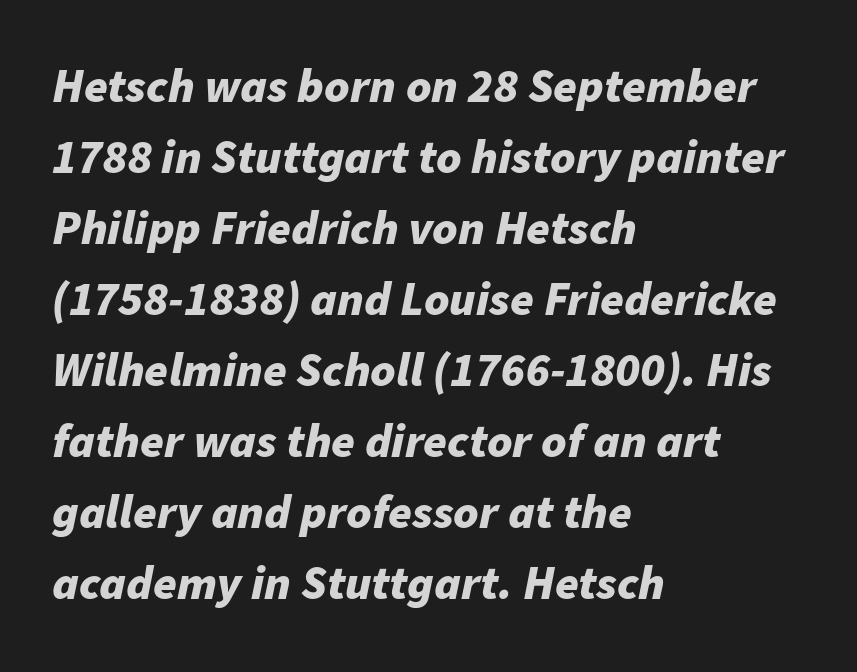
Q: Is the text bold? A: Yes.
Q: Is the text italic (slanted)? A: Yes, it leans right by about 11 degrees.
Q: Is the text underlined? A: No.
Q: How is the paragraph aligned? A: Left-aligned.
Q: Is the spacing between letters normal or unusually wide? A: Normal.
Q: Is the spacing between lines tight, normal or loose? A: Normal.
Q: Width (condensed, normal, or wide)? A: Normal.
Q: Stroke contrast? A: Low.
Q: x-height? A: Medium.
Q: Monospaced? A: No.
